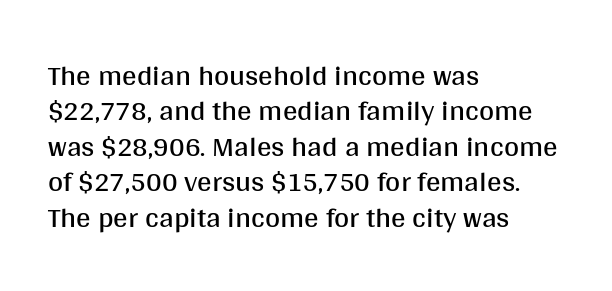
There is no visible air inserted between adjacent glyphs. One-word summary of the alignment: left. This rendering employs a face without finishing strokes, i.e., a sans-serif. Upright lettering throughout. Stem width sits at or under what a default text font uses.
